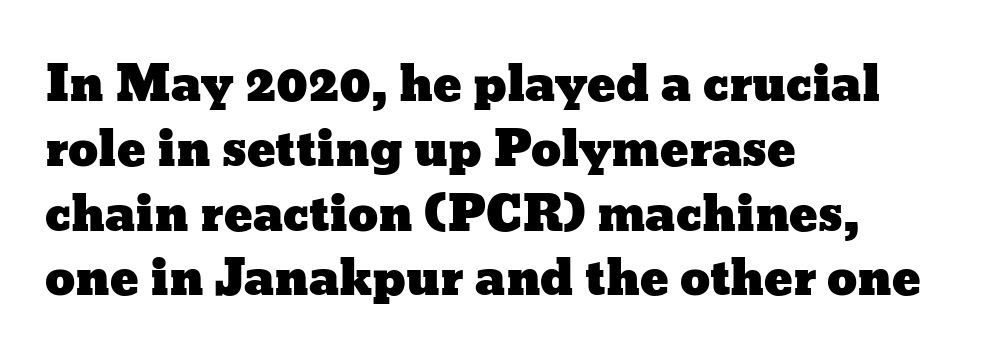
The image shows 48 px wide type, upright; set left-aligned, normal line spacing (1.35x), normal letter spacing, not underlined; low stroke contrast and a medium x-height.
